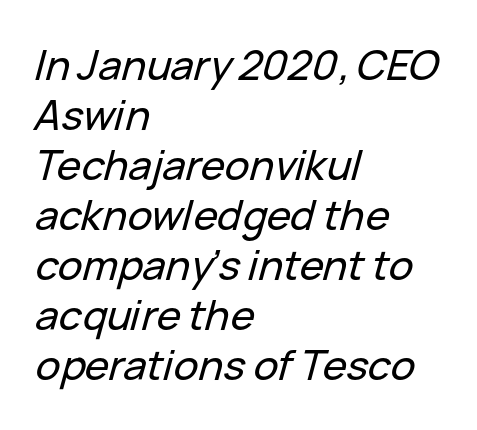
The image shows 41 px text type, italic (leaning right); set left-aligned, line spacing 1.22x, normal letter spacing, not underlined; low stroke contrast and a medium x-height.
